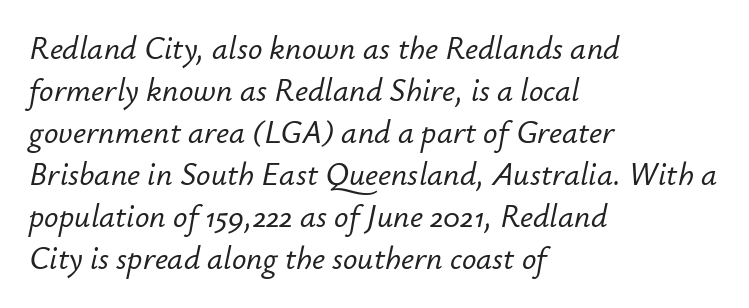
A typesetter would call this zero additional tracking. The line-height multiplier appears to be the usual default. Do the characters align in a grid? No, the font is proportional. The baseline area is clear. Visually the block forms a straight wall on the left and a jagged coastline on the right.
